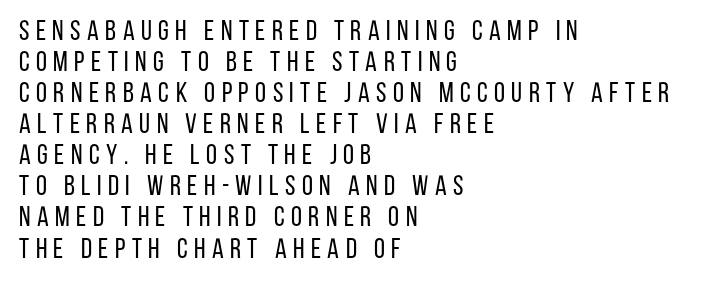
The image shows 28 px regular-weight, condensed sans-serif type, upright; set left-aligned, tight line spacing (1.11x), unusually wide letter spacing (+0.23 em), not underlined; low stroke contrast and a large x-height.
